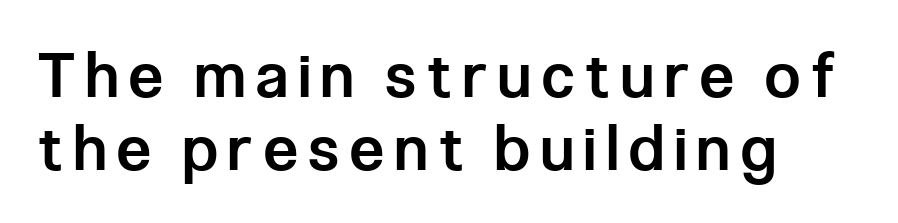
Descenders hang freely into open space. Set as a demibold, roughly 600 on the weight scale. The letters stand upright; this is a roman face. Horizontal alignment here is leftward, the default for most running prose. Font category for this specimen: sans-serif. Spacing verdict: proportional, widths tailored to each character.
